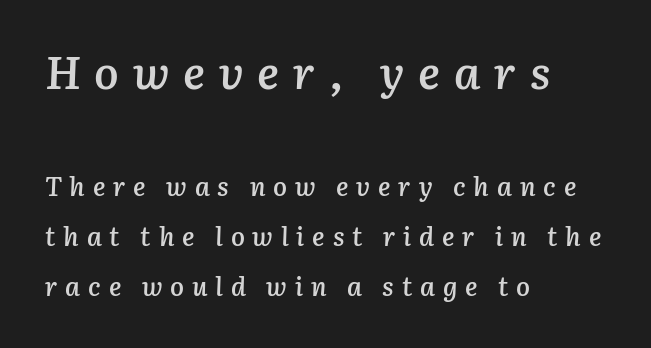
The line texture is sparse and dotted thanks to wide tracking. Varying glyph widths throughout — classic text-font behaviour. If you drew a line through each stem, it would be angled. If you measured baseline to baseline, you'd find a long distance. Every row of glyphs begins at an identical x-position on the left. These lines carry some extra weight — a demibold, not a full bold.
